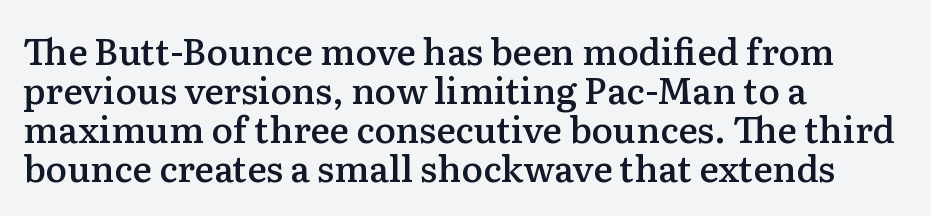
The image shows 36 px semibold serif type, upright; set left-aligned, tight line spacing (1.08x), normal letter spacing, not underlined; medium stroke contrast and a medium x-height.
